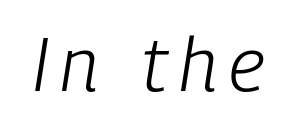
Q: Is the text bold? A: No.
Q: Is the text italic (slanted)? A: Yes, it leans right by about 9 degrees.
Q: Is the text underlined? A: No.
Q: Width (condensed, normal, or wide)? A: Condensed.
Q: Stroke contrast? A: Low.
Q: x-height? A: Medium.
Q: Monospaced? A: No.
